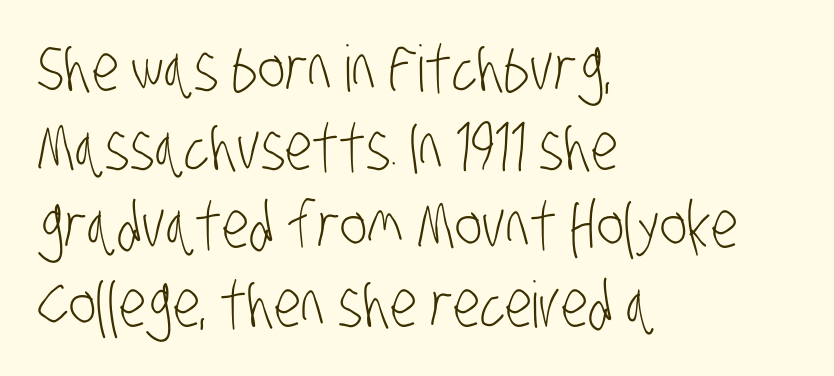
Nothing unusual about the tracking: characters are spaced as the font intends. Plain, unruled lines of type. Left-aligned paragraph, ragged on the right. Proportional: the letters do not fall into vertical columns. Nothing heavy about these letters — not bold at all.
